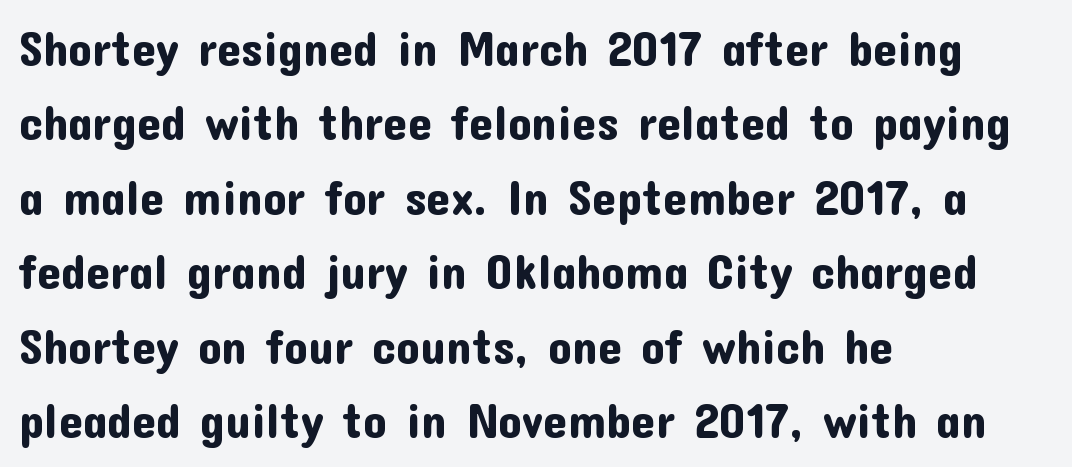
{"serif": "no", "italic": "no", "width": "normal", "stroke_contrast": "low", "x_height": "medium", "monospaced": "no", "underline": "no", "align": "left", "line_spacing": "normal", "line_spacing_ratio": 1.55, "letter_spacing": "normal", "letter_spacing_em": 0.0, "glyph_px": 48}
